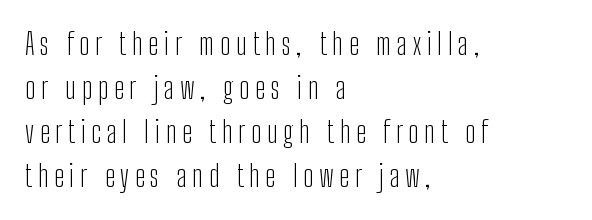
No letter is thick-stroked: the sample isn't bold. Check the space under the baseline: it is left empty. Does the lettering tilt? It doesn't — this is upright. This sample has the flowing, uneven cadence of proportional lettering. The paragraph shown leans on its left margin.
